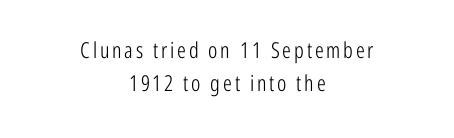
Q: Is the text bold? A: No.
Q: Is the text italic (slanted)? A: No, it is upright.
Q: Is the text underlined? A: No.
Q: How is the paragraph aligned? A: Centered.
Q: Is the spacing between lines tight, normal or loose? A: Normal.
